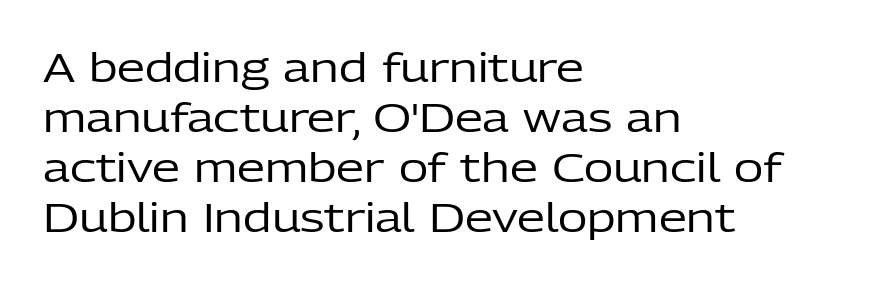
The image shows 40 px regular-weight sans-serif type, upright; set left-aligned, normal line spacing (1.25x), normal letter spacing, not underlined; low stroke contrast and a medium x-height.
